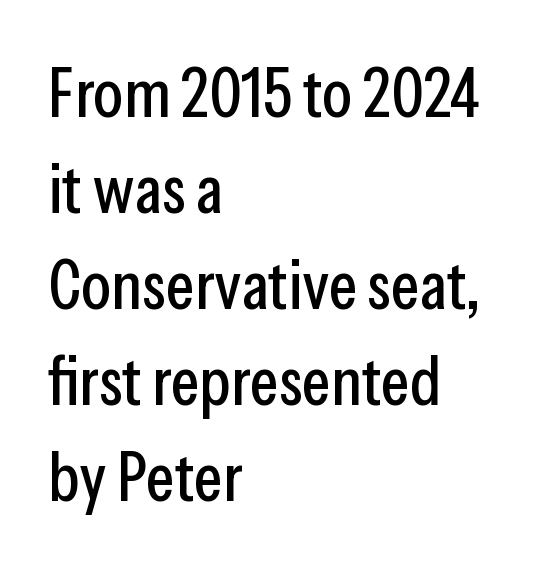
The image shows 69 px condensed sans-serif type, upright; set left-aligned, normal line spacing (1.39x), normal letter spacing, not underlined; low stroke contrast and a medium x-height.
